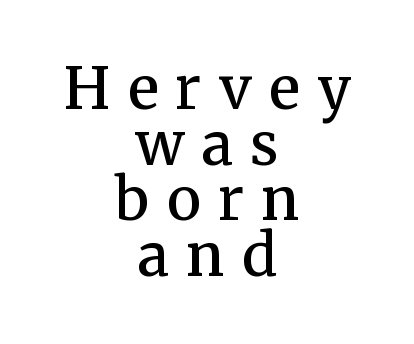
Q: Is the text bold? A: Semi-bold.
Q: Is the text italic (slanted)? A: No, it is upright.
Q: Is the typeface a serif or a sans-serif typeface? A: Serif.
Q: Is the text underlined? A: No.
Q: How is the paragraph aligned? A: Centered.
Q: Is the spacing between letters normal or unusually wide? A: Unusually wide.
Q: Is the spacing between lines tight, normal or loose? A: Tight.
Q: Width (condensed, normal, or wide)? A: Normal.
Q: Stroke contrast? A: Medium.
Q: x-height? A: Medium.
Q: Monospaced? A: No.
